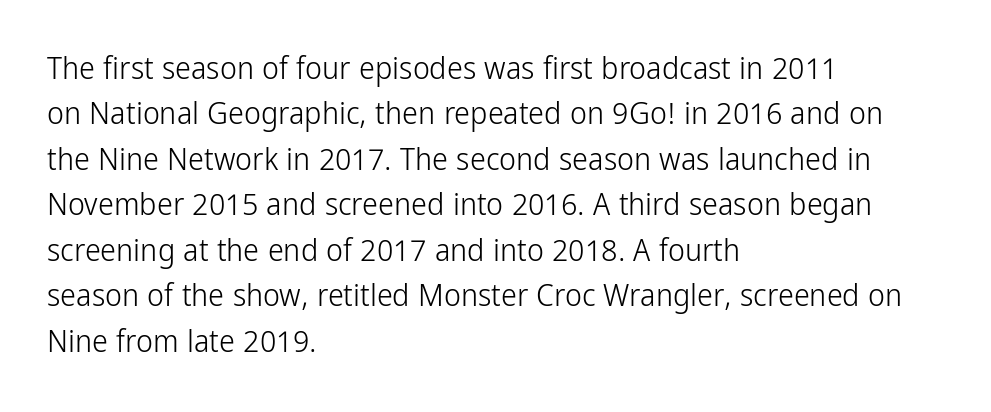
The image shows 32 px light, condensed sans-serif type, upright; set left-aligned, normal line spacing (1.42x), normal letter spacing, not underlined; low stroke contrast and a medium x-height.
